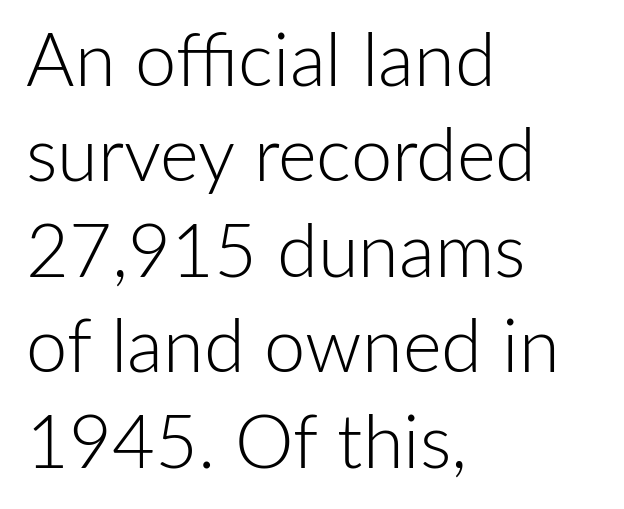
Q: Is the text bold? A: No.
Q: Is the text italic (slanted)? A: No, it is upright.
Q: Is the typeface a serif or a sans-serif typeface? A: Sans-serif.
Q: Is the text underlined? A: No.
Q: How is the paragraph aligned? A: Left-aligned.
Q: Is the spacing between letters normal or unusually wide? A: Normal.
Q: Is the spacing between lines tight, normal or loose? A: Normal.
Q: Width (condensed, normal, or wide)? A: Normal.
Q: Stroke contrast? A: Low.
Q: x-height? A: Medium.
Q: Monospaced? A: No.
